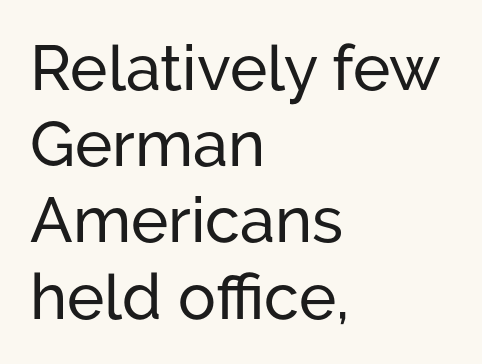
Q: Is the text italic (slanted)? A: No, it is upright.
Q: Is the typeface a serif or a sans-serif typeface? A: Sans-serif.
Q: Is the text underlined? A: No.
Q: How is the paragraph aligned? A: Left-aligned.
Q: Is the spacing between letters normal or unusually wide? A: Normal.
Q: Width (condensed, normal, or wide)? A: Normal.
Q: Stroke contrast? A: Low.
Q: x-height? A: Medium.
Q: Monospaced? A: No.
